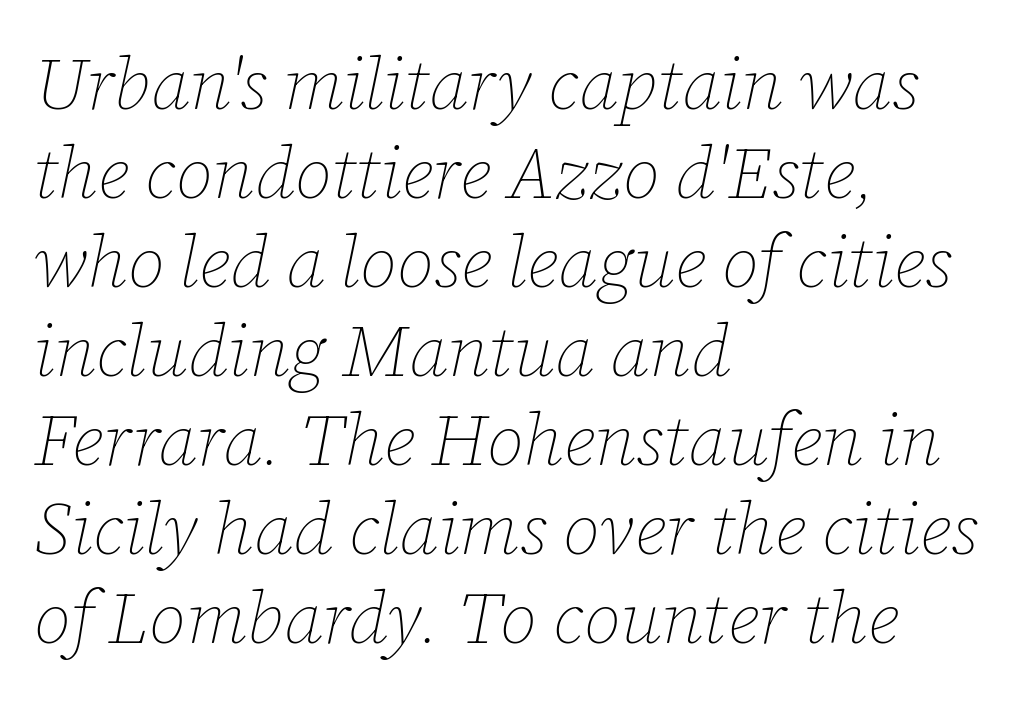
Heaviness? Minimal to ordinary, like unemphasized prose. The rendering applies a slant to the glyphs. Here the glyphs are tracked normally, forming tight word shapes. Has an underline been added? It has not. The letters advance in unequal steps, a hallmark of proportional type. This rendering uses left alignment, leaving the right contour irregular.
